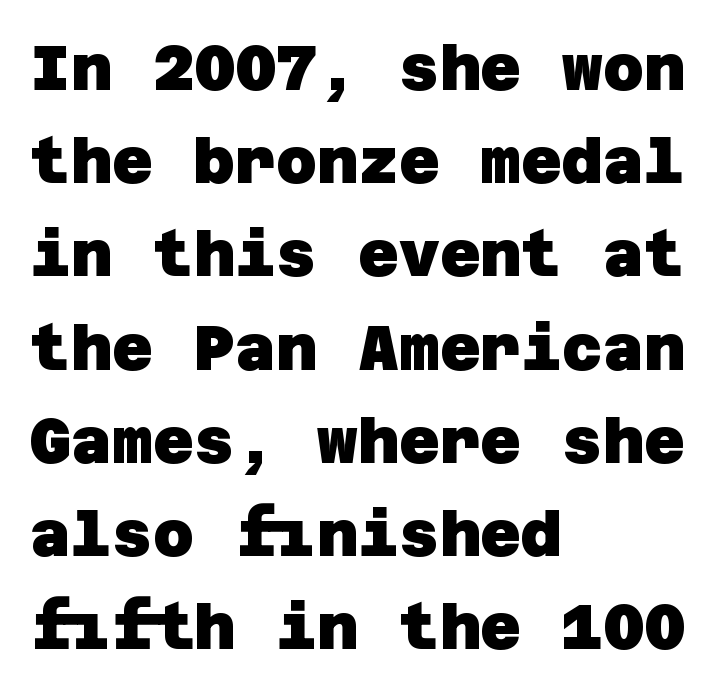
{"serif": "no", "bold": "yes", "weight": "heavy", "width": "normal", "stroke_contrast": "low", "x_height": "large", "underline": "no", "align": "left", "line_spacing": "normal", "line_spacing_ratio": 1.48, "letter_spacing": "normal", "letter_spacing_em": 0.0, "glyph_px": 63}
